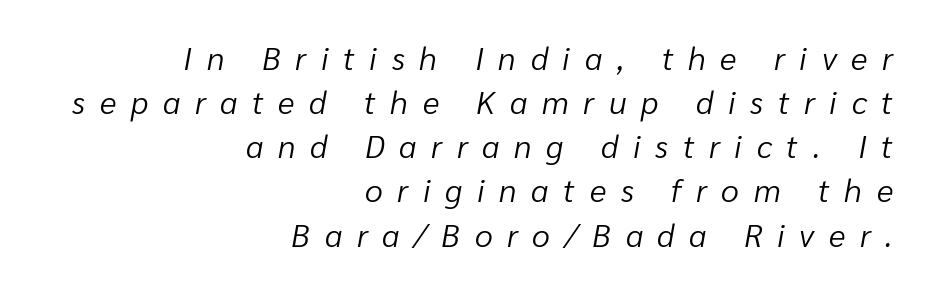
The image shows 32 px light type, italic (leaning right); set right-aligned, normal line spacing (1.38x), unusually wide letter spacing (+0.46 em), not underlined; low stroke contrast and a medium x-height.
